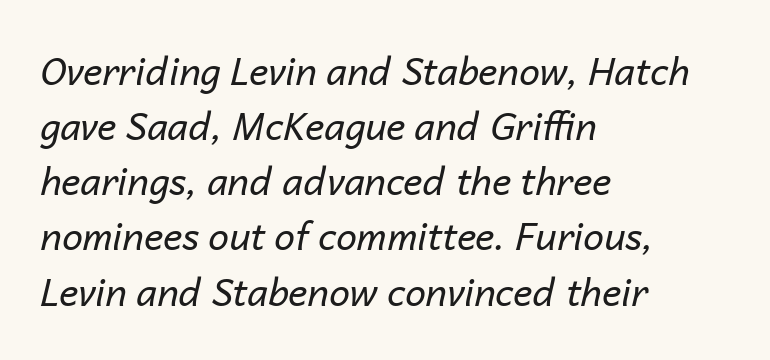
Q: Is the text bold? A: No.
Q: Is the text italic (slanted)? A: Yes, it leans right by about 14 degrees.
Q: Is the text underlined? A: No.
Q: How is the paragraph aligned? A: Left-aligned.
Q: Is the spacing between letters normal or unusually wide? A: Normal.
Q: Is the spacing between lines tight, normal or loose? A: Normal.
Q: Width (condensed, normal, or wide)? A: Normal.
Q: Stroke contrast? A: Low.
Q: x-height? A: Medium.
Q: Monospaced? A: No.
